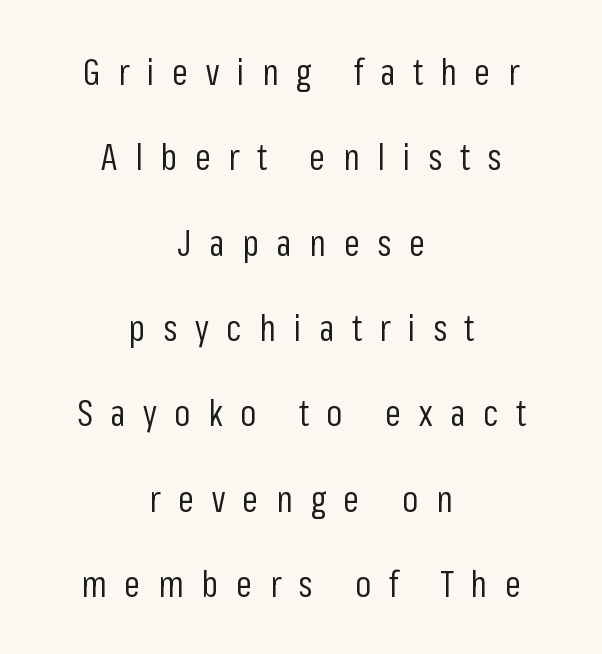
The image shows 36 px regular-weight, condensed sans-serif type, upright; set centered, loose line spacing (2.37x), unusually wide letter spacing (+0.49 em), not underlined; low stroke contrast and a medium x-height.
